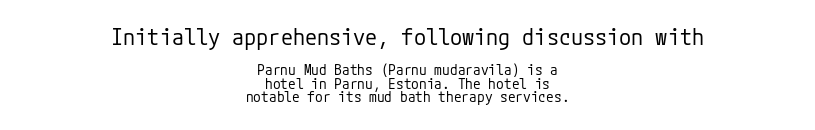
Q: Is the text bold? A: No.
Q: Is the text italic (slanted)? A: No, it is upright.
Q: Is the text underlined? A: No.
Q: How is the paragraph aligned? A: Centered.
Q: Is the spacing between letters normal or unusually wide? A: Normal.
Q: Is the spacing between lines tight, normal or loose? A: Tight.
Q: Which block of text is set in a larger size, the first (top) or the second (bottom)? A: The first (top) one.
